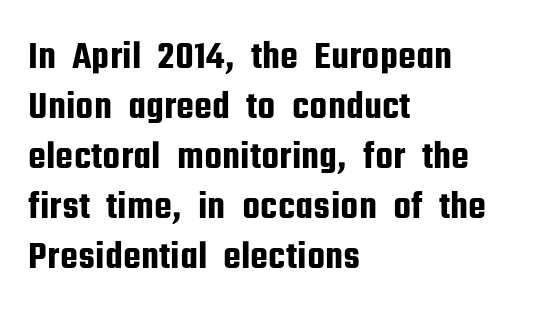
The image shows 40 px condensed sans-serif type, upright; set left-aligned, normal line spacing (1.25x), normal letter spacing, not underlined; low stroke contrast and a medium x-height.
